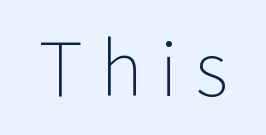
{"serif": "no", "italic": "no", "bold": "no", "weight": "light", "width": "normal", "stroke_contrast": "low", "x_height": "medium", "monospaced": "no", "underline": "no", "letter_spacing": "wide", "letter_spacing_em": 0.23, "glyph_px": 74}
